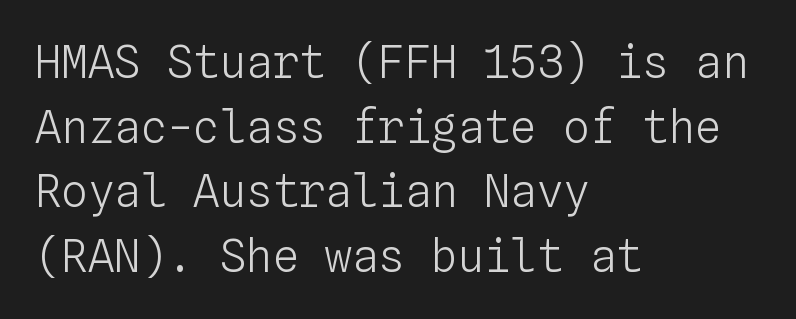
Q: Is the text bold? A: No.
Q: Is the text italic (slanted)? A: No, it is upright.
Q: Is the text underlined? A: No.
Q: How is the paragraph aligned? A: Left-aligned.
Q: Is the spacing between letters normal or unusually wide? A: Normal.
Q: Is the spacing between lines tight, normal or loose? A: Normal.
Q: Width (condensed, normal, or wide)? A: Normal.
Q: Stroke contrast? A: Low.
Q: x-height? A: Medium.
Q: Monospaced? A: Yes.
